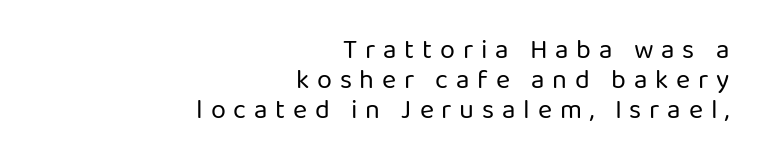
Q: Is the text bold? A: No.
Q: Is the text italic (slanted)? A: No, it is upright.
Q: Is the text underlined? A: No.
Q: How is the paragraph aligned? A: Right-aligned.
Q: Is the spacing between letters normal or unusually wide? A: Unusually wide.
Q: Is the spacing between lines tight, normal or loose? A: Tight.
